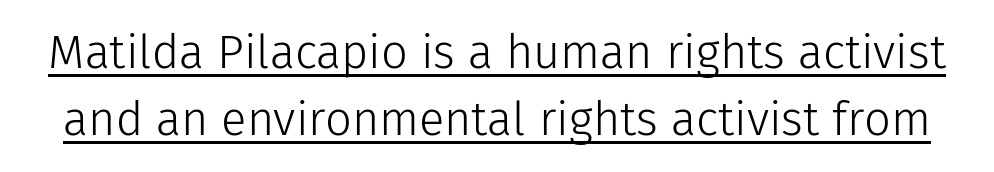
These glyphs show unthickened strokes, regular width or finer. Unlike italic type, these characters show no tilt at all. Here the designer chose a conventional face with non-uniform glyph widths. Vertically, the passage feels balanced, rows spaced as you'd expect.
